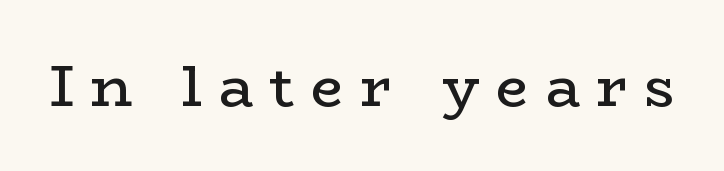
Q: Is the text bold? A: No.
Q: Is the text italic (slanted)? A: No, it is upright.
Q: Is the typeface a serif or a sans-serif typeface? A: Serif.
Q: Is the text underlined? A: No.
Q: Is the spacing between letters normal or unusually wide? A: Unusually wide.
Q: Width (condensed, normal, or wide)? A: Wide.
Q: Stroke contrast? A: Low.
Q: x-height? A: Medium.
Q: Monospaced? A: No.
